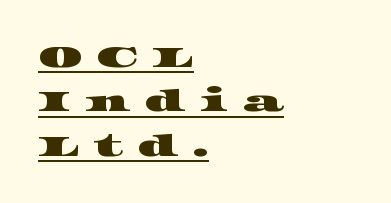
{"serif": "yes", "width": "wide", "stroke_contrast": "high", "x_height": "large", "monospaced": "no", "underline": "yes", "align": "left", "line_spacing": "normal", "line_spacing_ratio": 1.48, "letter_spacing": "wide", "letter_spacing_em": 0.47, "glyph_px": 30}
